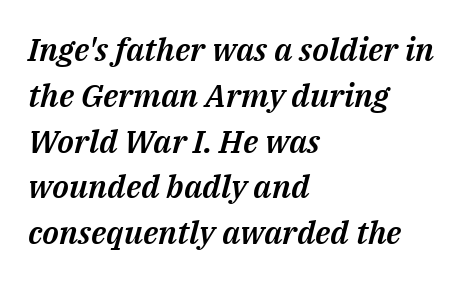
The image shows 32 px text type, italic (leaning right); set left-aligned, normal line spacing (1.43x), normal letter spacing, not underlined; medium stroke contrast and a medium x-height.
